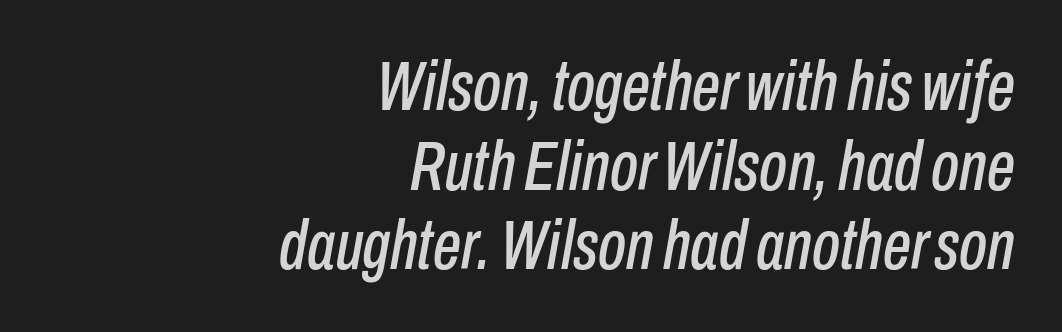
{"italic": "yes", "lean": "right", "slant_degrees": 10, "width": "condensed", "stroke_contrast": "low", "x_height": "medium", "monospaced": "no", "underline": "no", "align": "right", "line_spacing": "tight", "line_spacing_ratio": 1.12, "letter_spacing": "normal", "letter_spacing_em": 0.0, "glyph_px": 71}
